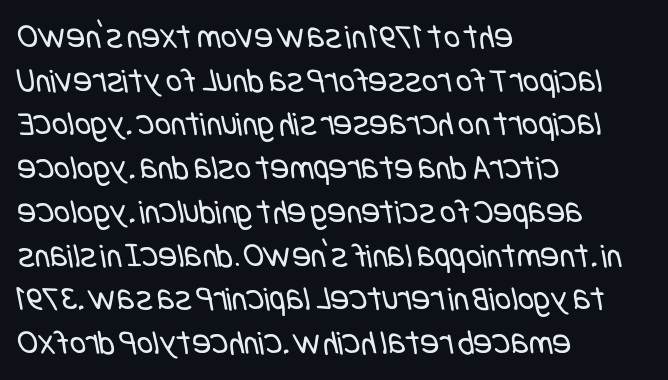
{"serif": "no", "bold": "no", "weight": "regular", "width": "condensed", "stroke_contrast": "low", "x_height": "large", "underline": "no", "align": "left", "line_spacing": "normal", "line_spacing_ratio": 1.25, "letter_spacing": "normal", "letter_spacing_em": 0.0, "glyph_px": 35}
